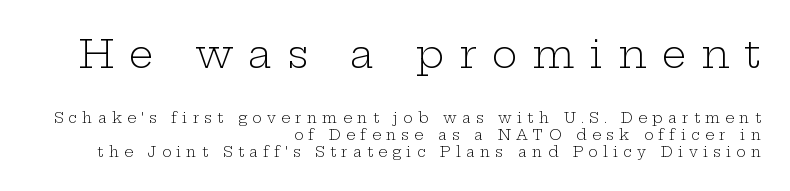
{"serif": "yes", "italic": "no", "bold": "no", "weight": "light", "width": "wide", "stroke_contrast": "low", "x_height": "medium", "monospaced": "no", "underline": "no", "align": "right", "line_spacing_ratio": 1.24, "letter_spacing": "wide", "letter_spacing_em": 0.38, "larger_block": "first", "size_ratio": 2.79, "glyph_px": 39}
